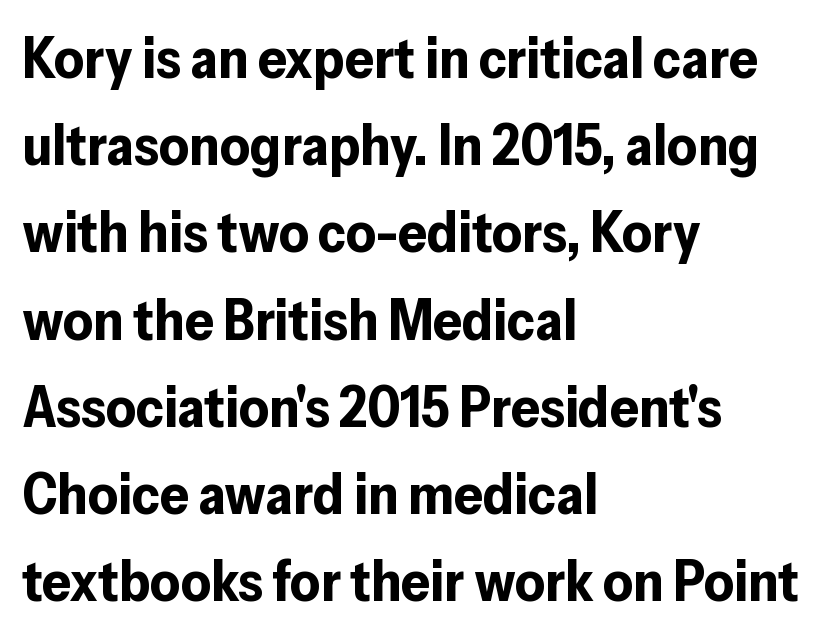
The image shows 57 px bold sans-serif type, upright; set left-aligned, normal line spacing (1.53x), normal letter spacing, not underlined; low stroke contrast and a medium x-height.
